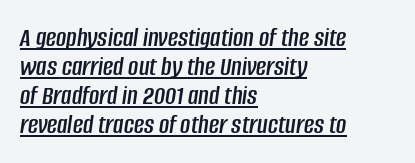
The image shows 28 px condensed type, italic (leaning right); set left-aligned, tight line spacing (1.04x), normal letter spacing, underlined; low stroke contrast and a large x-height.
